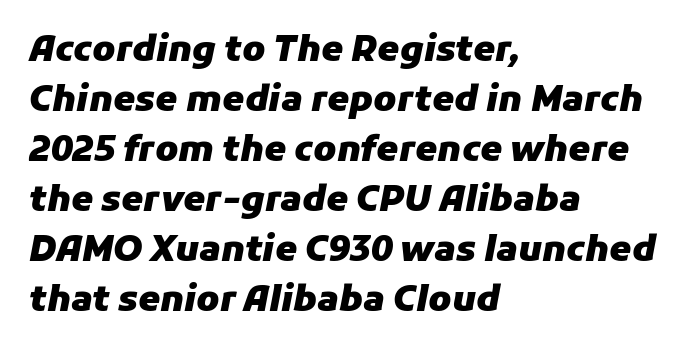
{"italic": "yes", "lean": "right", "slant_degrees": 11, "bold": "yes", "weight": "heavy", "width": "normal", "stroke_contrast": "low", "x_height": "medium", "monospaced": "no", "underline": "no", "align": "left", "line_spacing": "normal", "line_spacing_ratio": 1.43, "letter_spacing": "normal", "letter_spacing_em": 0.0, "glyph_px": 35}
